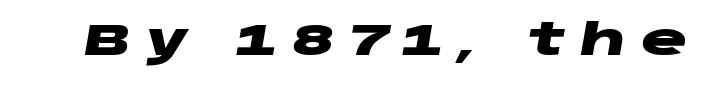
Q: Is the text bold? A: Yes.
Q: Is the text italic (slanted)? A: Yes, it leans right by about 10 degrees.
Q: Is the text underlined? A: No.
Q: Is the spacing between letters normal or unusually wide? A: Unusually wide.
Q: Width (condensed, normal, or wide)? A: Wide.
Q: Stroke contrast? A: Low.
Q: x-height? A: Large.
Q: Monospaced? A: No.
